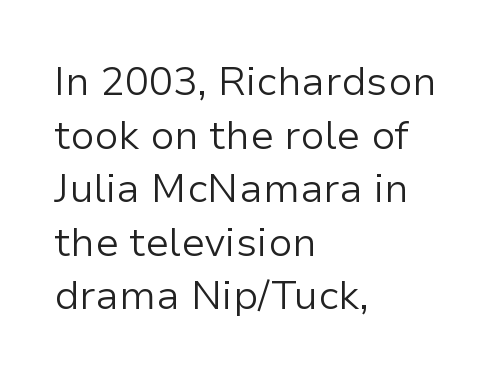
The image shows 40 px light sans-serif type, upright; set left-aligned, normal line spacing (1.34x), normal letter spacing, not underlined; low stroke contrast and a medium x-height.
